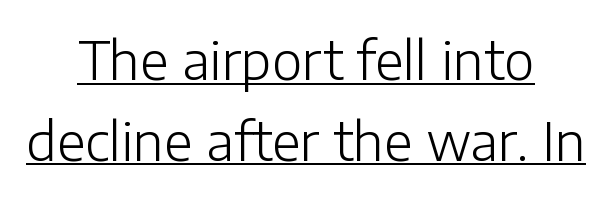
Q: Is the text bold? A: No.
Q: Is the text italic (slanted)? A: No, it is upright.
Q: Is the typeface a serif or a sans-serif typeface? A: Sans-serif.
Q: Is the text underlined? A: Yes.
Q: How is the paragraph aligned? A: Centered.
Q: Is the spacing between letters normal or unusually wide? A: Normal.
Q: Is the spacing between lines tight, normal or loose? A: Normal.
Q: Width (condensed, normal, or wide)? A: Normal.
Q: Stroke contrast? A: Low.
Q: x-height? A: Medium.
Q: Monospaced? A: No.
